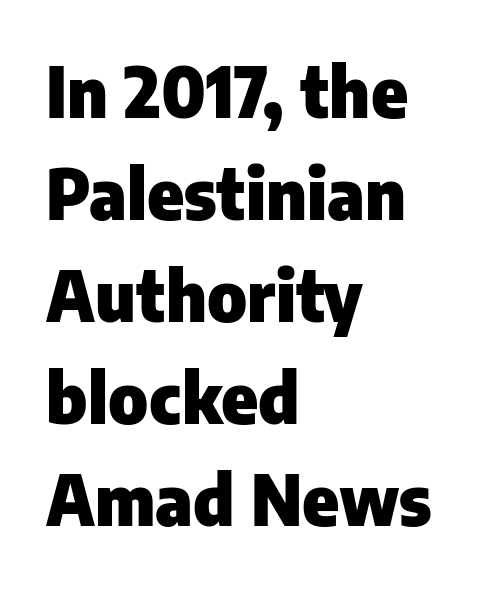
Q: Is the text bold? A: Yes.
Q: Is the text italic (slanted)? A: No, it is upright.
Q: Is the typeface a serif or a sans-serif typeface? A: Sans-serif.
Q: Is the text underlined? A: No.
Q: How is the paragraph aligned? A: Left-aligned.
Q: Is the spacing between letters normal or unusually wide? A: Normal.
Q: Is the spacing between lines tight, normal or loose? A: Normal.
Q: Width (condensed, normal, or wide)? A: Normal.
Q: Stroke contrast? A: Low.
Q: x-height? A: Medium.
Q: Monospaced? A: No.
